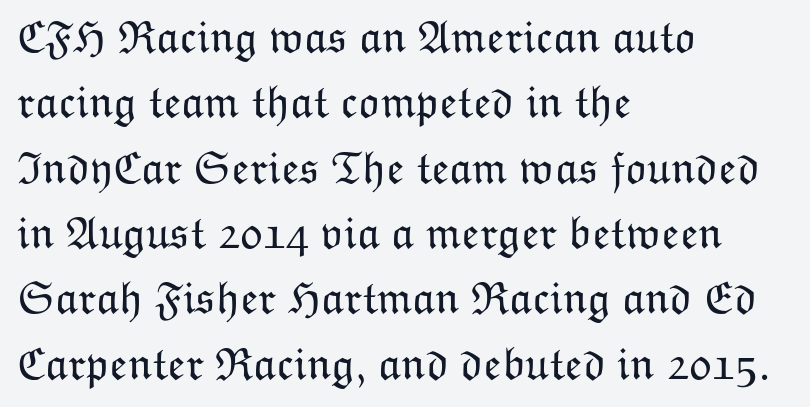
{"italic": "no", "bold": "no", "weight": "light", "width": "normal", "stroke_contrast": "low", "x_height": "medium", "monospaced": "no", "underline": "no", "align": "left", "line_spacing": "normal", "line_spacing_ratio": 1.42, "letter_spacing": "normal", "letter_spacing_em": 0.0, "glyph_px": 46}
